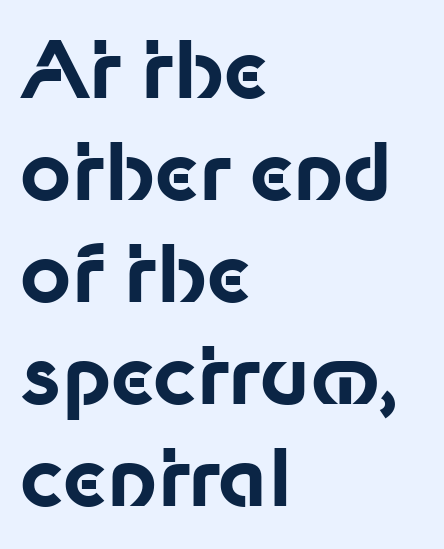
Typographic density is high because the face is bold. Horizontally, the lines are justified to the leading edge only. Character widths vary here, with narrow letters taking less room than wide ones. Italic: no, the glyphs are upright roman.
